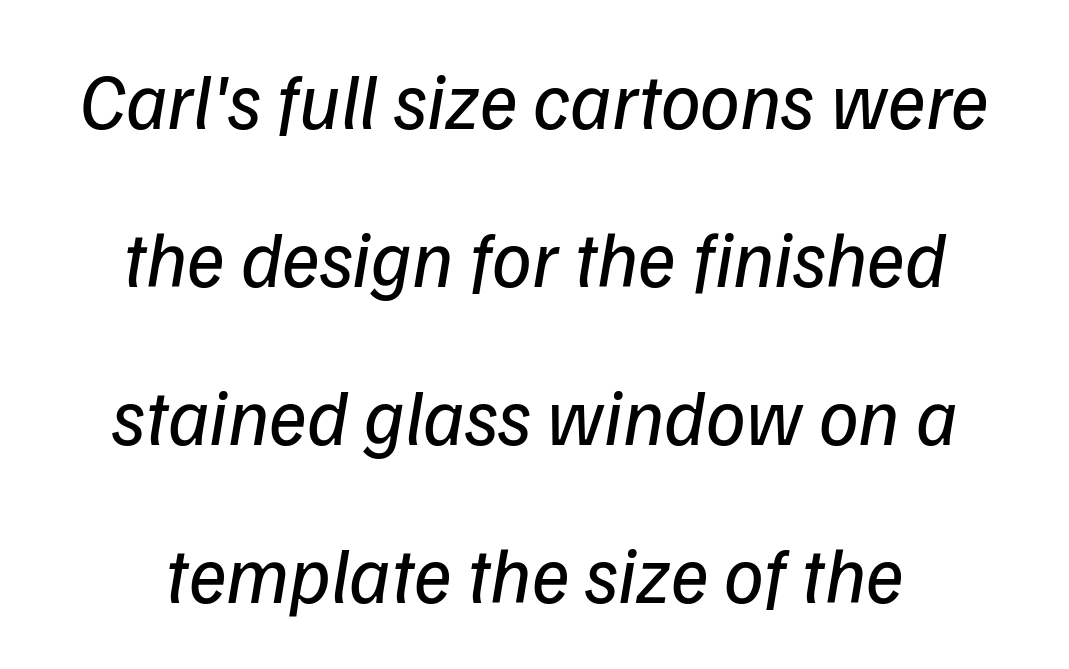
Honestly, the rows look like they've been pulled way apart. The font is comparable to plain body text, perhaps lighter. This sample has the flowing, uneven cadence of proportional lettering. Would a proofreader flag this as italicized? Yes.
